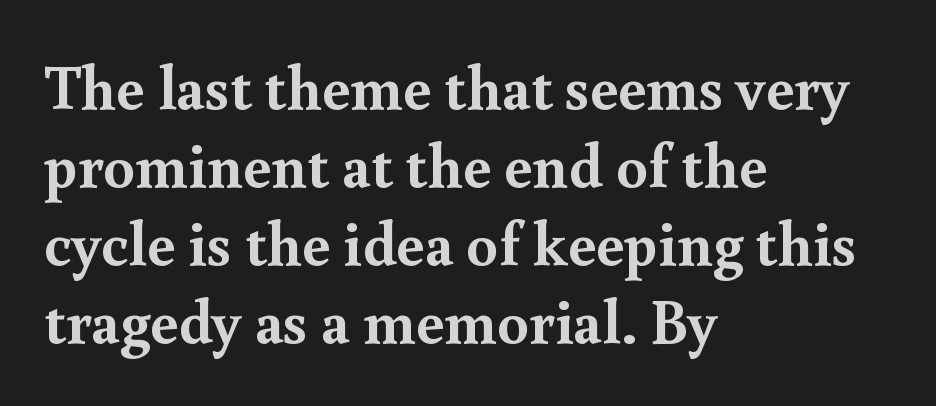
The image shows 63 px semibold serif type, upright; set left-aligned, line spacing 1.24x, normal letter spacing, not underlined; a small x-height.
